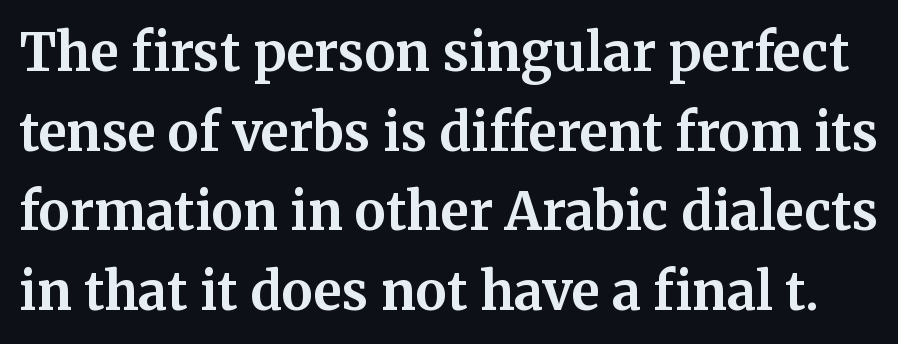
Q: Is the text bold? A: Yes.
Q: Is the text italic (slanted)? A: No, it is upright.
Q: Is the typeface a serif or a sans-serif typeface? A: Serif.
Q: Is the text underlined? A: No.
Q: Is the spacing between letters normal or unusually wide? A: Normal.
Q: Is the spacing between lines tight, normal or loose? A: Normal.
Q: Width (condensed, normal, or wide)? A: Normal.
Q: Stroke contrast? A: Medium.
Q: x-height? A: Medium.
Q: Monospaced? A: No.
